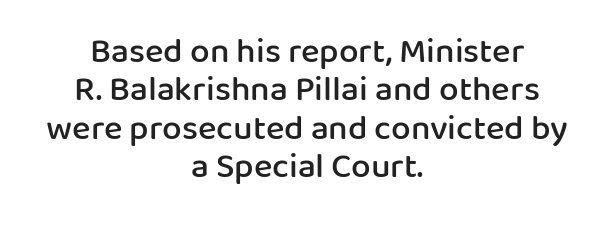
{"serif": "no", "italic": "no", "bold": "semi", "weight": "semibold", "width": "normal", "stroke_contrast": "low", "x_height": "medium", "monospaced": "no", "underline": "no", "align": "center", "line_spacing": "tight", "line_spacing_ratio": 1.1, "letter_spacing": "normal", "letter_spacing_em": 0.0, "glyph_px": 35}
